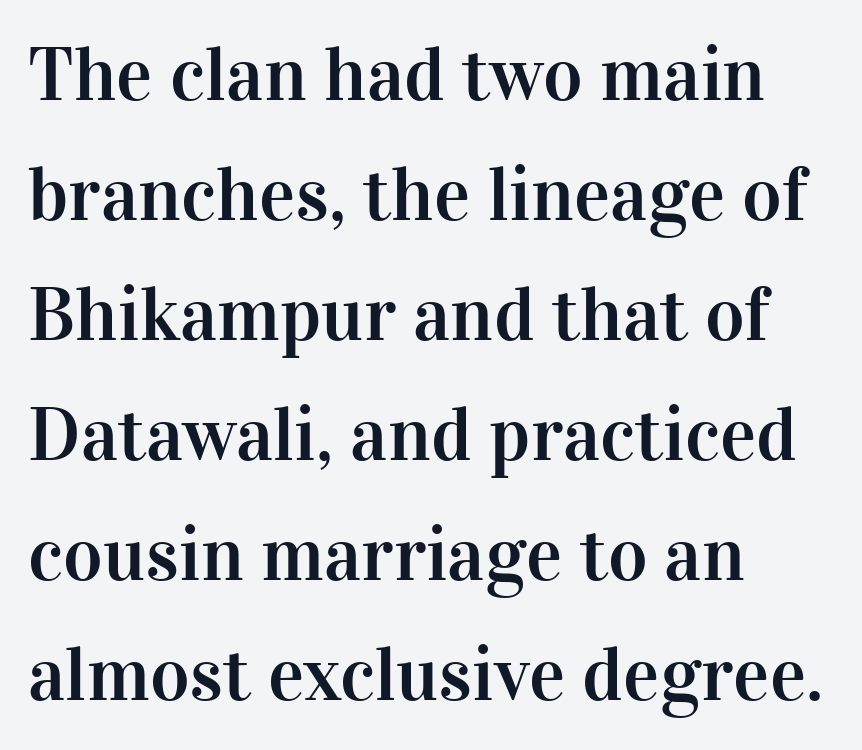
The image shows 76 px serif type, upright; set left-aligned, normal line spacing (1.58x), normal letter spacing, not underlined; high stroke contrast and a medium x-height.
